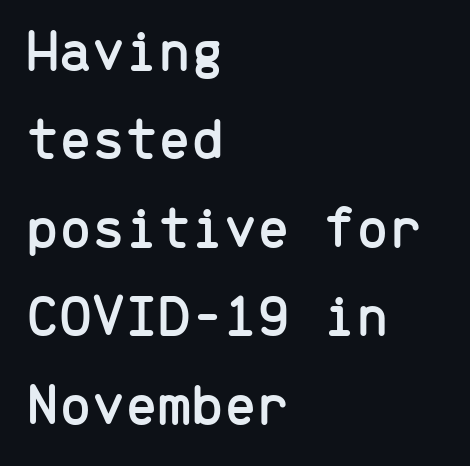
The image shows 59 px sans-serif type, upright, monospaced; set left-aligned, normal line spacing (1.5x), normal letter spacing, not underlined; low stroke contrast and a medium x-height.
